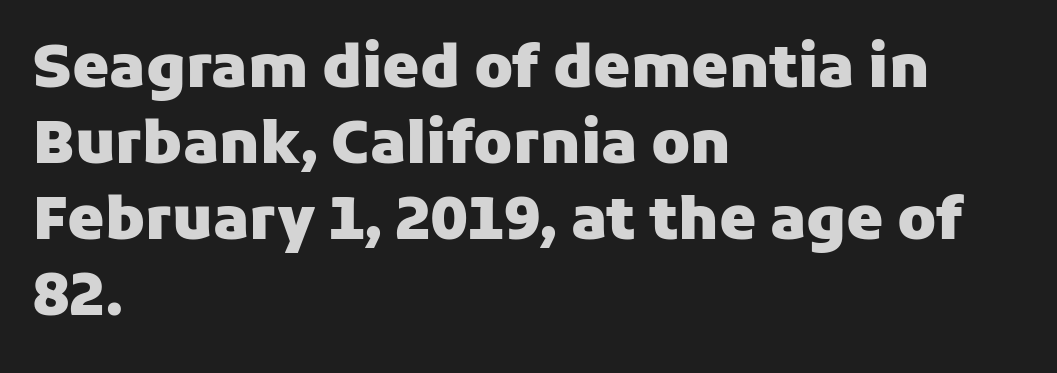
{"serif": "no", "italic": "no", "bold": "yes", "weight": "heavy", "width": "normal", "stroke_contrast": "low", "x_height": "medium", "monospaced": "no", "underline": "no", "align": "left", "line_spacing": "normal", "line_spacing_ratio": 1.29, "letter_spacing": "normal", "letter_spacing_em": 0.0, "glyph_px": 59}
